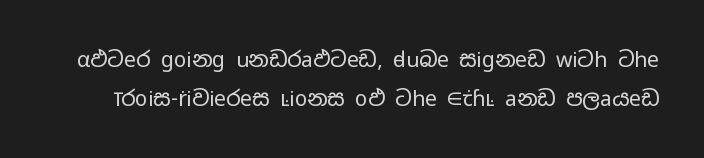
Q: Is the text bold? A: No.
Q: Is the text italic (slanted)? A: No, it is upright.
Q: Is the text underlined? A: No.
Q: Is the spacing between letters normal or unusually wide? A: Normal.
